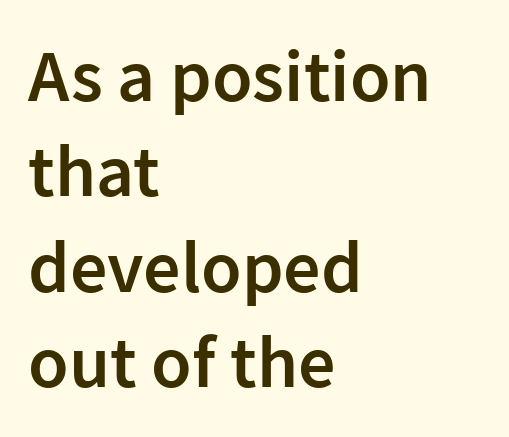
All the whitespace from short lines collects on the right. Rule under the text: the space is simply empty. Stroke thickness is moderately raised; the sample reads as semibold. Is this a sans? Yes — the strokes have no serifs. Regular leading.
